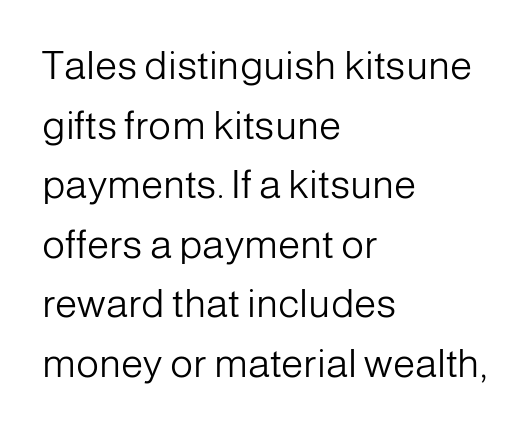
The image shows 40 px light sans-serif type, upright; set left-aligned, normal line spacing (1.49x), normal letter spacing, not underlined; low stroke contrast and a medium x-height.
